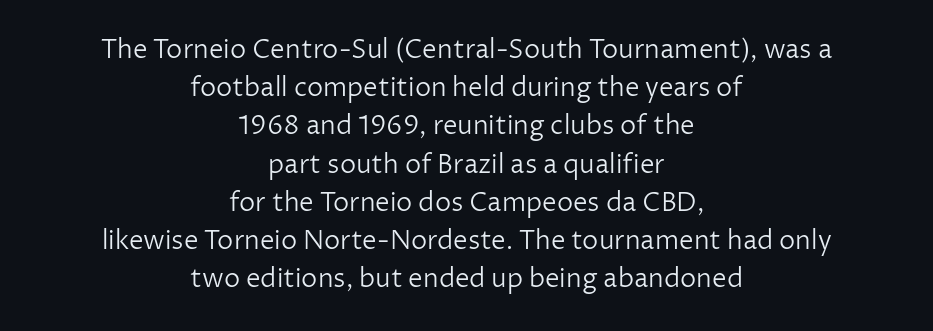
Q: Is the text bold? A: No.
Q: Is the text italic (slanted)? A: No, it is upright.
Q: Is the text underlined? A: No.
Q: How is the paragraph aligned? A: Centered.
Q: Is the spacing between letters normal or unusually wide? A: Normal.
Q: Is the spacing between lines tight, normal or loose? A: Normal.
